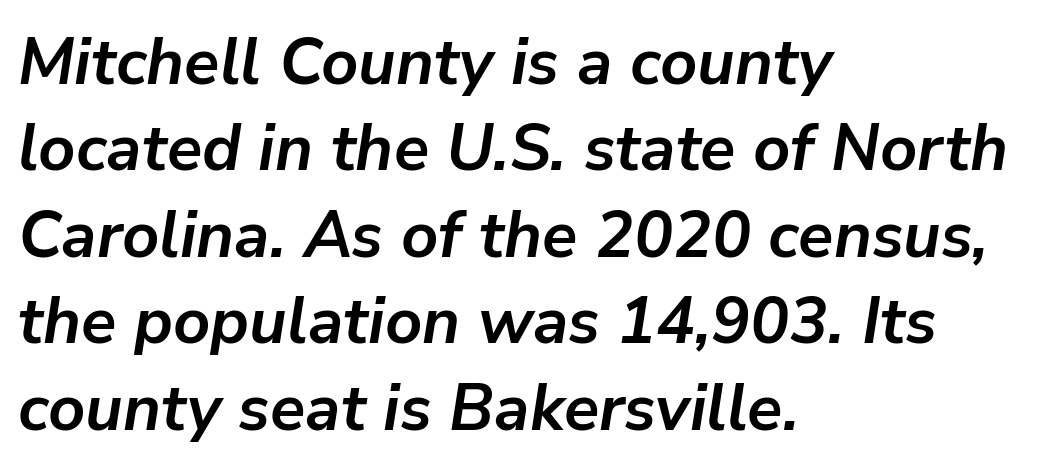
Note the varied advance widths — an 'i' is clearly narrower than an 'm'. Emphasis by weight is at full strength: bold. The line-height multiplier appears to be the usual default. Spacing between characters is what you'd get straight out of the box. The specimen reads as italic at a glance.
